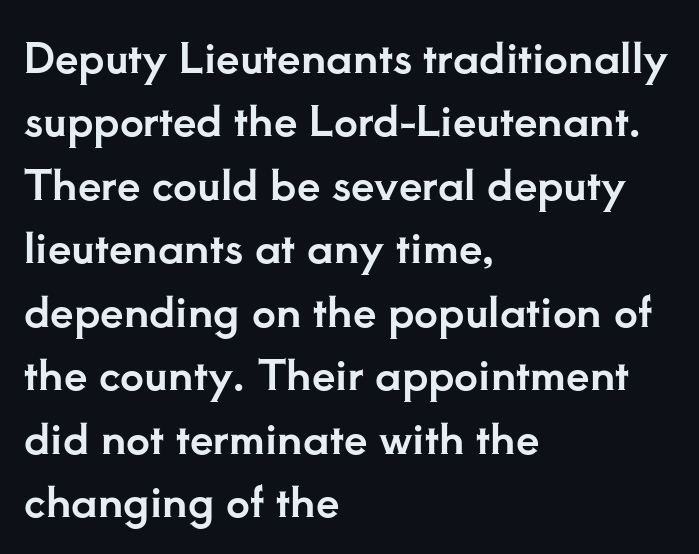
{"serif": "yes", "italic": "no", "width": "normal", "stroke_contrast": "low", "x_height": "small", "monospaced": "no", "underline": "no", "align": "left", "line_spacing": "normal", "line_spacing_ratio": 1.51, "letter_spacing": "normal", "letter_spacing_em": 0.0, "glyph_px": 42}
